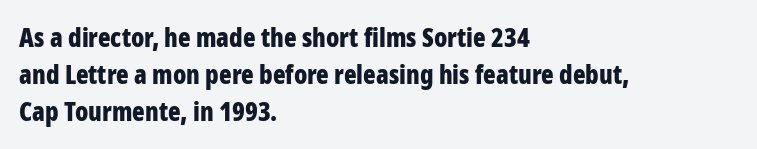
Q: Is the text bold? A: Yes.
Q: Is the text italic (slanted)? A: No, it is upright.
Q: Is the text underlined? A: No.
Q: How is the paragraph aligned? A: Left-aligned.
Q: Is the spacing between letters normal or unusually wide? A: Normal.
Q: Is the spacing between lines tight, normal or loose? A: Normal.
